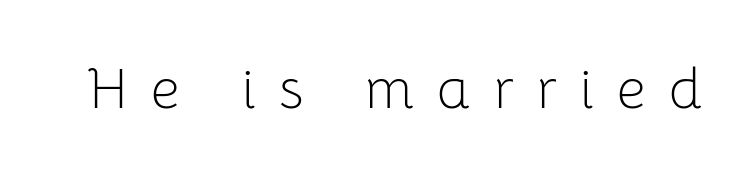
Q: Is the text bold? A: No.
Q: Is the text italic (slanted)? A: No, it is upright.
Q: Is the typeface a serif or a sans-serif typeface? A: Sans-serif.
Q: Is the text underlined? A: No.
Q: Is the spacing between letters normal or unusually wide? A: Unusually wide.
Q: Width (condensed, normal, or wide)? A: Normal.
Q: Stroke contrast? A: Low.
Q: x-height? A: Medium.
Q: Monospaced? A: No.
